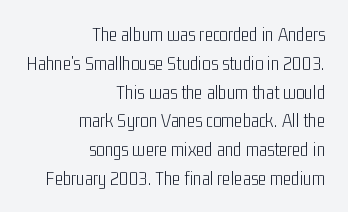
Line endings align vertically; line beginnings do not. Observe the ordinary spacing: letters are neighbours, not strangers. Bare-footed words on every line. This is roman type, the default non-slanted kind. Stroke thickness stays within the range of a standard reading face or lighter. Is there much room between lines? A standard amount, neither cramped nor airy.
